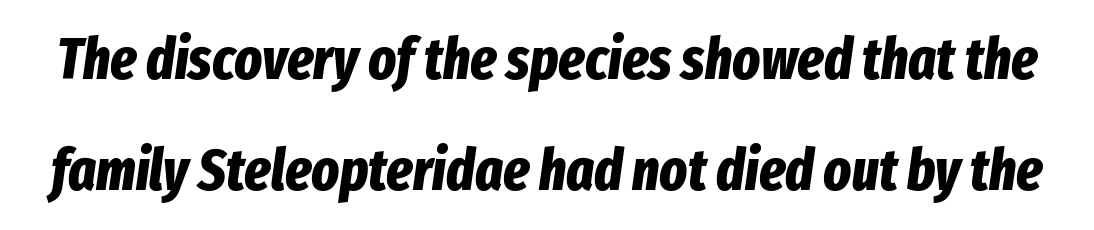
{"italic": "yes", "lean": "right", "slant_degrees": 8, "bold": "yes", "weight": "bold", "width": "condensed", "stroke_contrast": "low", "x_height": "medium", "monospaced": "no", "underline": "no", "line_spacing": "loose", "line_spacing_ratio": 1.91, "letter_spacing": "normal", "letter_spacing_em": 0.0, "glyph_px": 58}
